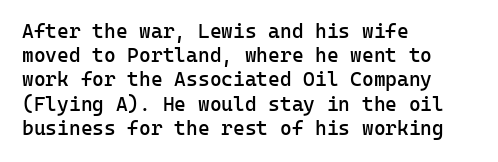
{"italic": "no", "bold": "semi", "underline": "no", "align": "left", "line_spacing_ratio": 1.21, "letter_spacing": "normal", "letter_spacing_em": 0.0, "glyph_px": 20}
